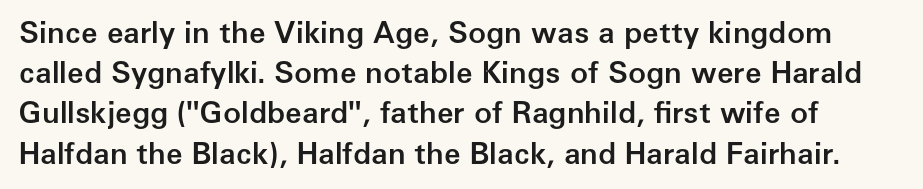
No italicization has been applied; the sample stays upright. The strokes are fattened partway — semibold, not bold. Grotesque or geometric, the face here clearly has no serifs. The gaps between neighbouring characters are ordinary and unremarkable. Any mark beneath the type? The region is blank. Varying glyph widths throughout — classic text-font behaviour.
